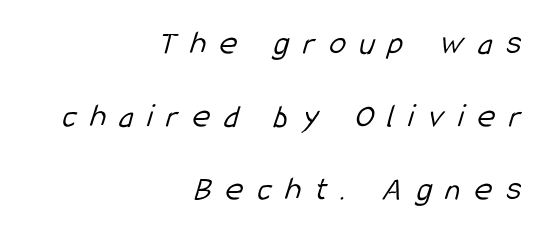
The image shows 34 px light, condensed sans-serif type; set right-aligned, loose line spacing (2.15x), unusually wide letter spacing (+0.41 em), not underlined; low stroke contrast and a medium x-height.
